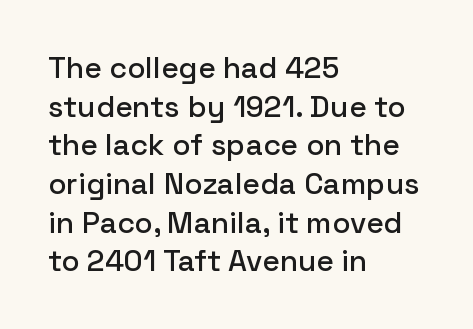
{"serif": "no", "italic": "no", "width": "normal", "stroke_contrast": "low", "x_height": "medium", "monospaced": "no", "underline": "no", "align": "left", "line_spacing": "normal", "line_spacing_ratio": 1.29, "letter_spacing": "normal", "letter_spacing_em": 0.0, "glyph_px": 30}
